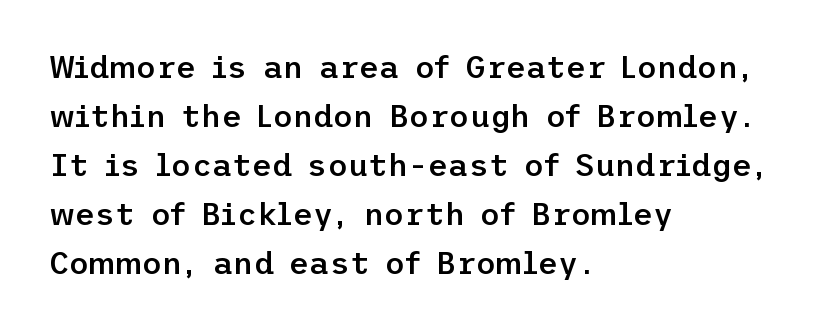
The image shows 31 px semibold sans-serif type, upright; set left-aligned, normal line spacing (1.58x), normal letter spacing, not underlined; low stroke contrast and a medium x-height.
